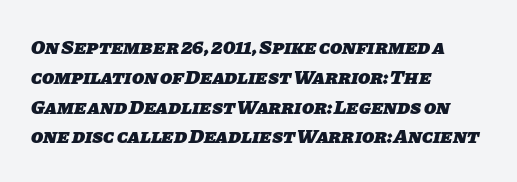
The image shows 20 px bold type; set left-aligned, normal line spacing (1.49x), normal letter spacing, not underlined.
